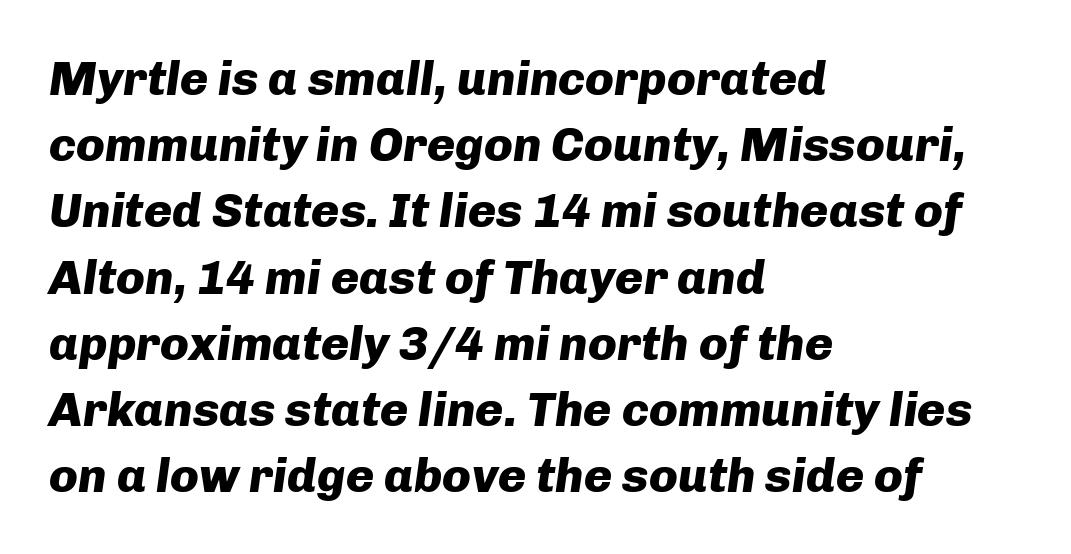
The image shows 48 px heavy type, italic (leaning right); set left-aligned, normal line spacing (1.38x), normal letter spacing, not underlined; low stroke contrast and a medium x-height.
